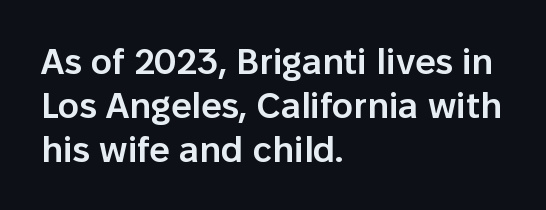
{"serif": "no", "italic": "no", "bold": "semi", "weight": "semibold", "width": "normal", "stroke_contrast": "low", "x_height": "medium", "monospaced": "no", "underline": "no", "align": "left", "line_spacing_ratio": 1.22, "letter_spacing": "normal", "letter_spacing_em": 0.0, "glyph_px": 36}
